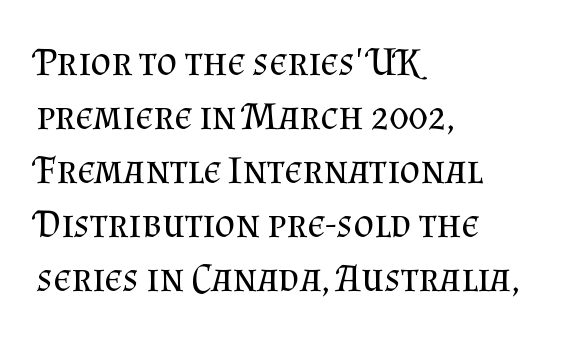
The image shows 40 px regular-weight serif type, upright; set left-aligned, normal line spacing (1.35x), normal letter spacing, not underlined; medium stroke contrast and a small x-height.
